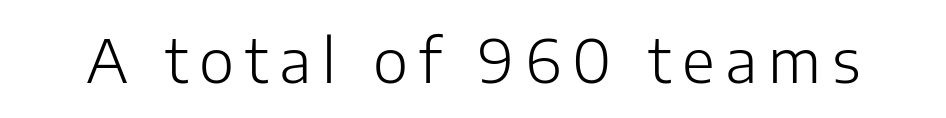
Designer's note — italics off, roman on. You can tell from the bare stems that sans-serif type was used. Underlining? Definitely not there. Is this a fixed-width face? No — the glyphs have proportional, varying widths. Each stroke keeps to a modest, everyday thickness or less.
